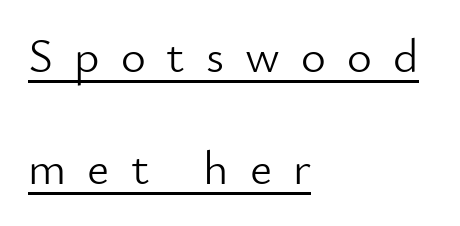
{"serif": "no", "italic": "no", "bold": "no", "weight": "light", "width": "normal", "stroke_contrast": "low", "x_height": "small", "monospaced": "no", "underline": "yes", "align": "left", "line_spacing": "loose", "line_spacing_ratio": 2.33, "letter_spacing": "wide", "letter_spacing_em": 0.44, "glyph_px": 48}
